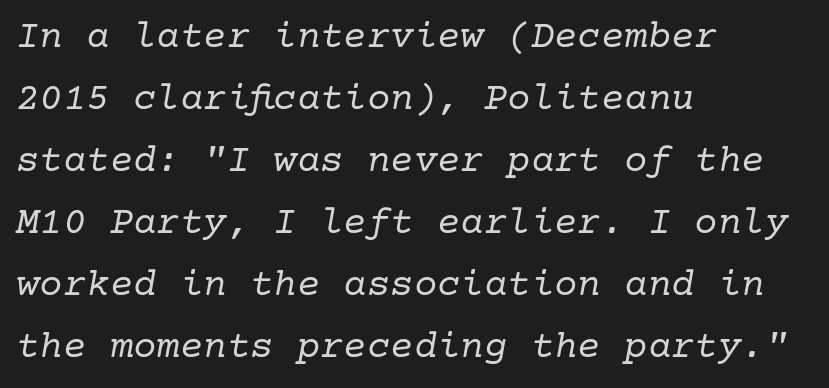
{"serif": "yes", "italic": "yes", "lean": "right", "slant_degrees": 10, "bold": "no", "weight": "regular", "width": "normal", "stroke_contrast": "low", "x_height": "medium", "underline": "no", "align": "left", "line_spacing": "normal", "line_spacing_ratio": 1.59, "letter_spacing": "normal", "letter_spacing_em": 0.0, "glyph_px": 39}
